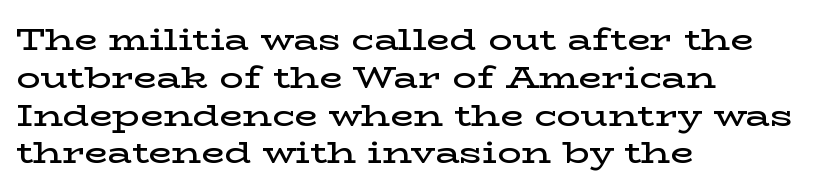
{"serif": "yes", "italic": "no", "bold": "semi", "weight": "semibold", "width": "wide", "stroke_contrast": "low", "x_height": "medium", "monospaced": "no", "underline": "no", "align": "left", "line_spacing": "normal", "line_spacing_ratio": 1.26, "letter_spacing": "normal", "letter_spacing_em": 0.0, "glyph_px": 30}
